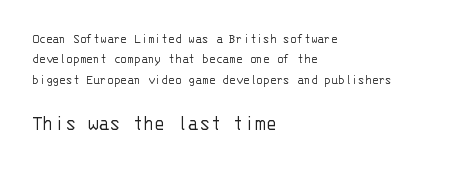
Q: Is the text bold? A: No.
Q: Is the text italic (slanted)? A: No, it is upright.
Q: Is the text underlined? A: No.
Q: How is the paragraph aligned? A: Left-aligned.
Q: Is the spacing between letters normal or unusually wide? A: Normal.
Q: Is the spacing between lines tight, normal or loose? A: Normal.
Q: Which block of text is set in a larger size, the first (top) or the second (bottom)? A: The second (bottom) one.
